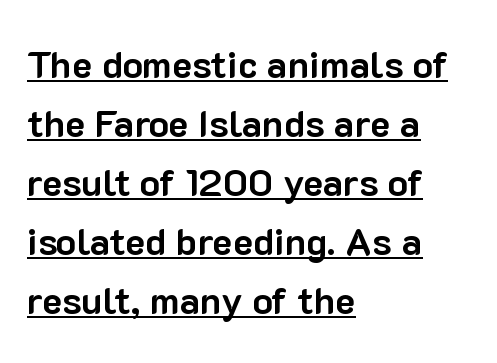
Students, observe the line beneath the letters — that is underlining. Is there much room between lines? A standard amount, neither cramped nor airy. The rendering anchors every line to the left-hand side. Here the designer chose a conventional face with non-uniform glyph widths. A typesetter would label this face a sans. The type is set solid horizontally, with unmodified tracking.
